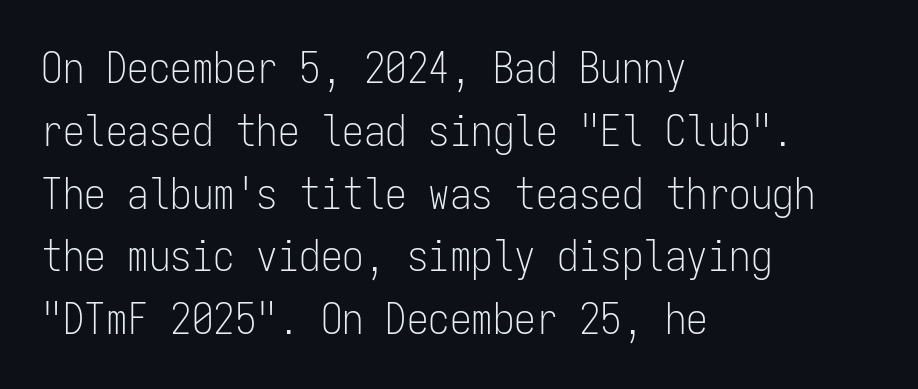
The text was rendered using a sans face with plain stroke endings. Layout note: lines flush left. The passage shown is typed in a monospace face where columns stay perfectly aligned. Line spacing here is normal. You can tell it's not italic because the verticals are truly vertical. Spacing between characters is what you'd get straight out of the box.
